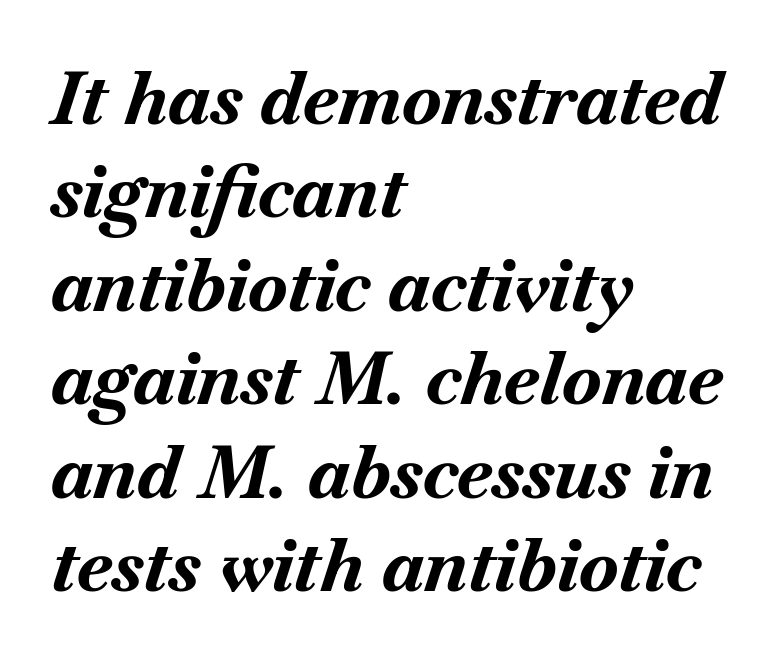
Q: Is the text bold? A: Yes.
Q: Is the text italic (slanted)? A: Yes, it leans right by about 18 degrees.
Q: Is the text underlined? A: No.
Q: How is the paragraph aligned? A: Left-aligned.
Q: Is the spacing between letters normal or unusually wide? A: Normal.
Q: Is the spacing between lines tight, normal or loose? A: Normal.
Q: Width (condensed, normal, or wide)? A: Normal.
Q: Stroke contrast? A: Medium.
Q: x-height? A: Small.
Q: Monospaced? A: No.
